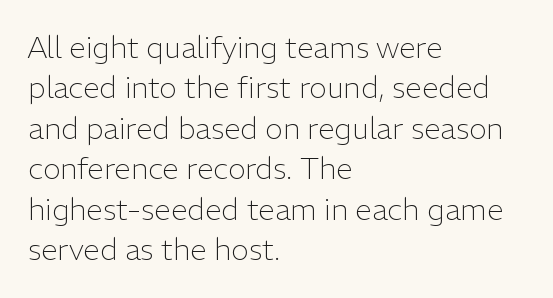
The image shows 30 px light sans-serif type, upright; set left-aligned, normal line spacing (1.35x), normal letter spacing, not underlined; low stroke contrast and a medium x-height.
